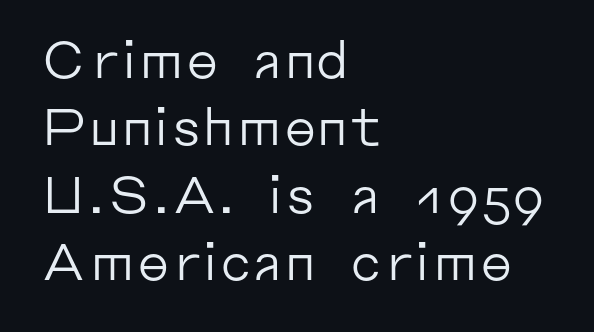
{"serif": "no", "italic": "no", "bold": "no", "weight": "regular", "width": "normal", "stroke_contrast": "low", "x_height": "medium", "monospaced": "no", "underline": "no", "align": "left", "line_spacing": "normal", "line_spacing_ratio": 1.32, "letter_spacing": "normal", "letter_spacing_em": 0.0, "glyph_px": 51}
